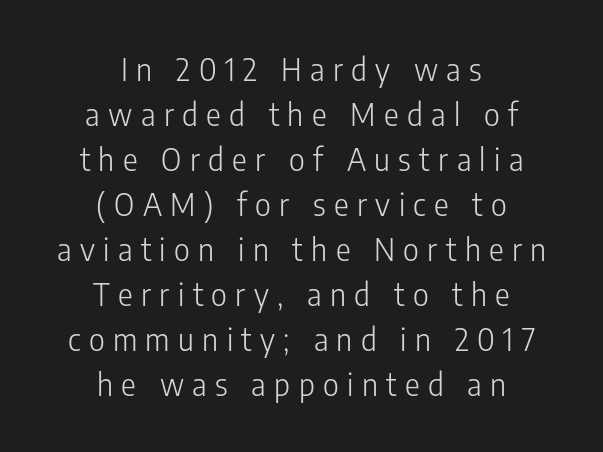
Q: Is the text bold? A: No.
Q: Is the text italic (slanted)? A: No, it is upright.
Q: Is the typeface a serif or a sans-serif typeface? A: Sans-serif.
Q: Is the text underlined? A: No.
Q: How is the paragraph aligned? A: Centered.
Q: Is the spacing between letters normal or unusually wide? A: Unusually wide.
Q: Is the spacing between lines tight, normal or loose? A: Normal.
Q: Width (condensed, normal, or wide)? A: Condensed.
Q: Stroke contrast? A: Low.
Q: x-height? A: Medium.
Q: Monospaced? A: No.
